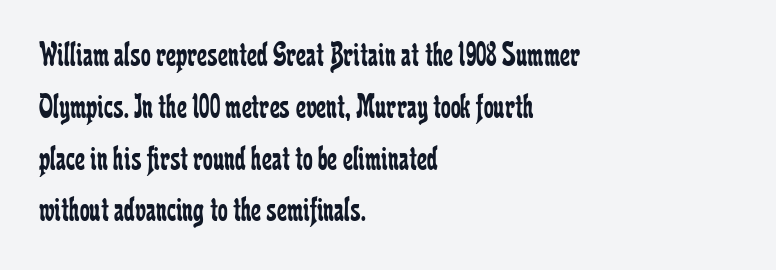
Q: Is the text bold? A: No.
Q: Is the text italic (slanted)? A: No, it is upright.
Q: Is the typeface a serif or a sans-serif typeface? A: Serif.
Q: Is the text underlined? A: No.
Q: How is the paragraph aligned? A: Left-aligned.
Q: Is the spacing between letters normal or unusually wide? A: Normal.
Q: Is the spacing between lines tight, normal or loose? A: Normal.
Q: Width (condensed, normal, or wide)? A: Condensed.
Q: Stroke contrast? A: Low.
Q: x-height? A: Medium.
Q: Monospaced? A: No.
